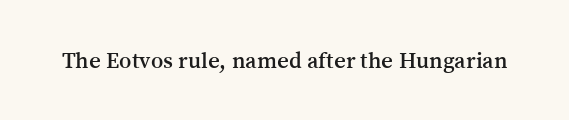
Each word holds together tightly as a unit, with standard inter-letter gaps. Posture: upright roman. The specimen omits any rule beneath the text block's lines.
